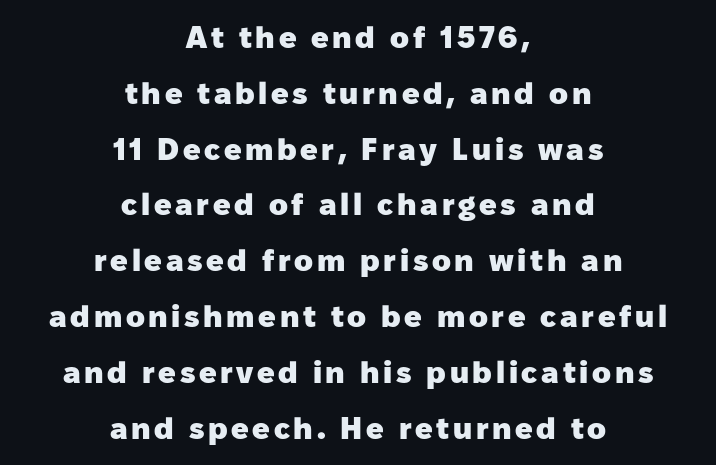
Q: Is the text bold? A: Yes.
Q: Is the text italic (slanted)? A: No, it is upright.
Q: Is the typeface a serif or a sans-serif typeface? A: Sans-serif.
Q: Is the text underlined? A: No.
Q: How is the paragraph aligned? A: Centered.
Q: Width (condensed, normal, or wide)? A: Normal.
Q: Stroke contrast? A: Low.
Q: x-height? A: Medium.
Q: Monospaced? A: No.
